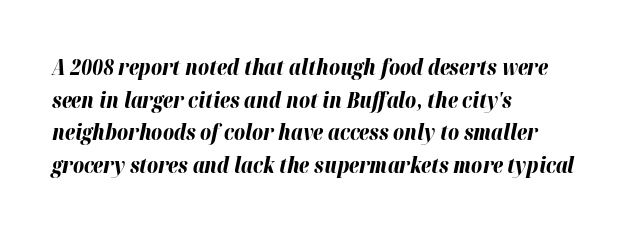
Q: Is the text bold? A: Yes.
Q: Is the text italic (slanted)? A: Yes, it leans right by about 12 degrees.
Q: Is the text underlined? A: No.
Q: How is the paragraph aligned? A: Left-aligned.
Q: Is the spacing between letters normal or unusually wide? A: Normal.
Q: Is the spacing between lines tight, normal or loose? A: Normal.
